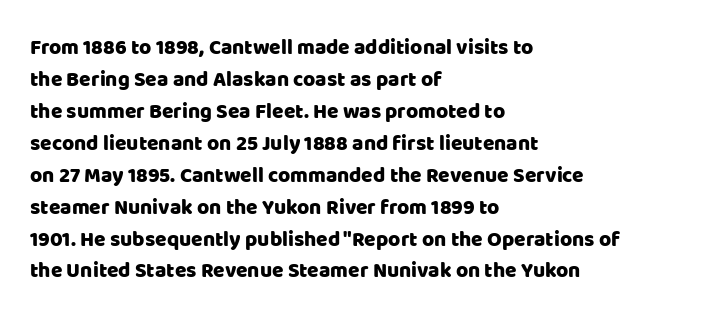
Q: Is the text italic (slanted)? A: No, it is upright.
Q: Is the text underlined? A: No.
Q: How is the paragraph aligned? A: Left-aligned.
Q: Is the spacing between letters normal or unusually wide? A: Normal.
Q: Is the spacing between lines tight, normal or loose? A: Normal.
